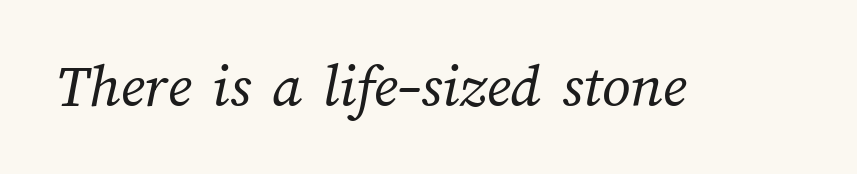
Nothing heavy about these letters — not bold at all. The gap between lines stays unmarked. You could not count columns in this text — the font is proportionally spaced. Glyph-to-glyph distance matches everyday printed text.
